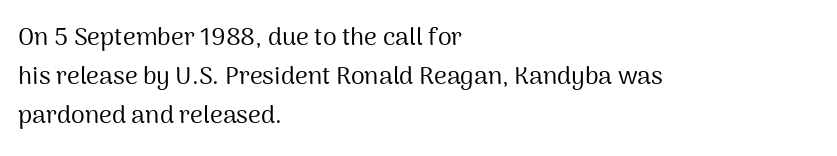
Q: Is the text bold? A: No.
Q: Is the text italic (slanted)? A: No, it is upright.
Q: Is the text underlined? A: No.
Q: How is the paragraph aligned? A: Left-aligned.
Q: Is the spacing between letters normal or unusually wide? A: Normal.
Q: Is the spacing between lines tight, normal or loose? A: Normal.
